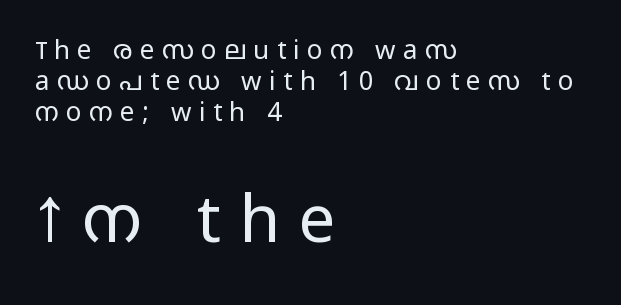
Q: Is the text bold? A: No.
Q: Is the text italic (slanted)? A: No, it is upright.
Q: Is the typeface a serif or a sans-serif typeface? A: Sans-serif.
Q: Is the text underlined? A: No.
Q: How is the paragraph aligned? A: Left-aligned.
Q: Is the spacing between letters normal or unusually wide? A: Unusually wide.
Q: Which block of text is set in a larger size, the first (top) or the second (bottom)? A: The second (bottom) one.
Q: Width (condensed, normal, or wide)? A: Wide.
Q: Stroke contrast? A: Low.
Q: x-height? A: Medium.
Q: Monospaced? A: No.
